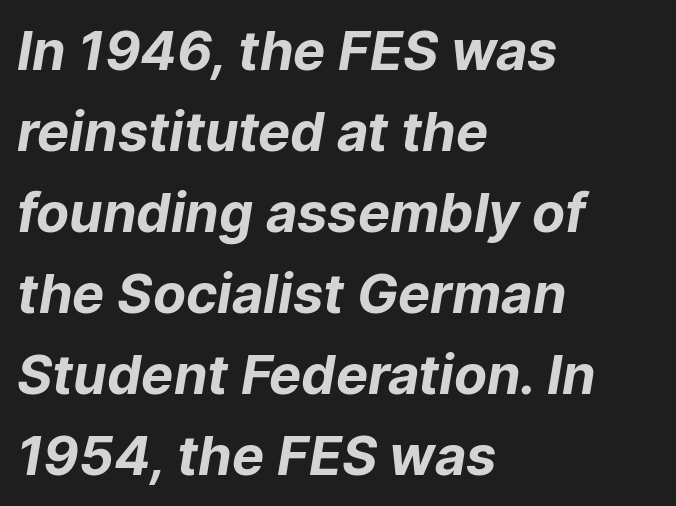
Nope, no serifs anywhere on these letters. The strip under each line holds only bare page. The letterforms sit shoulder to shoulder at normal distance. Caption: bold face, heavy strokes. Layout note: lines flush left. Baseline-to-baseline distance is the conventional proportion of letter height.
